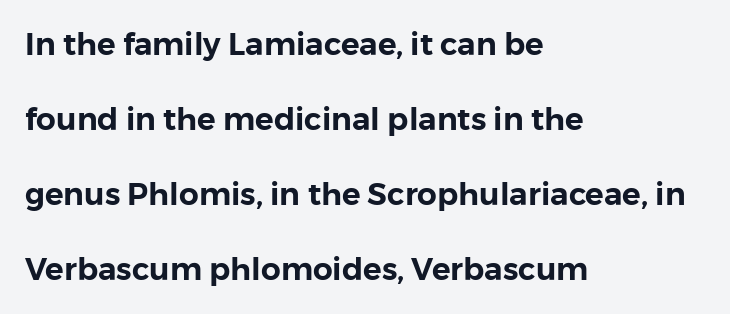
{"serif": "no", "italic": "no", "width": "normal", "x_height": "medium", "monospaced": "no", "underline": "no", "align": "left", "line_spacing": "loose", "line_spacing_ratio": 2.42, "letter_spacing": "normal", "letter_spacing_em": 0.0, "glyph_px": 31}
